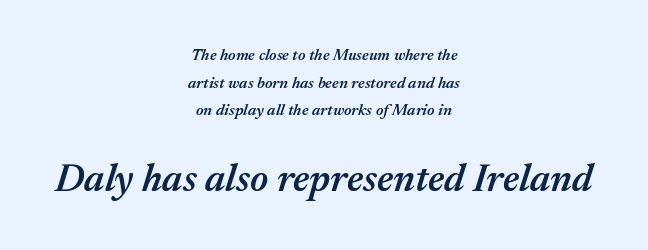
{"italic": "yes", "lean": "right", "slant_degrees": 17, "bold": "semi", "weight": "semibold", "width": "normal", "stroke_contrast": "medium", "x_height": "medium", "monospaced": "no", "underline": "no", "align": "center", "line_spacing_ratio": 1.72, "letter_spacing": "normal", "letter_spacing_em": 0.0, "larger_block": "second", "size_ratio": 2.44, "glyph_px": 39}
